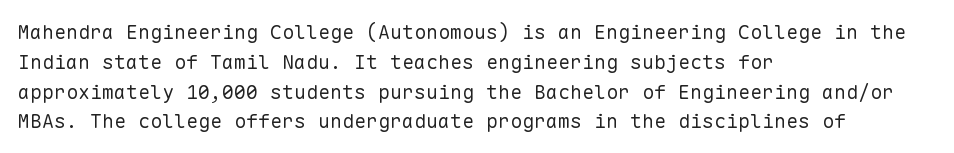
Rule under the text: the space is simply empty. Upright lettering throughout. This rendering leaves character spacing at its baseline value. If you drew a ruler down the left edge, every line would touch it. Is there much room between lines? A standard amount, neither cramped nor airy. This reads as an unemphasized weight, regular at the heaviest.
